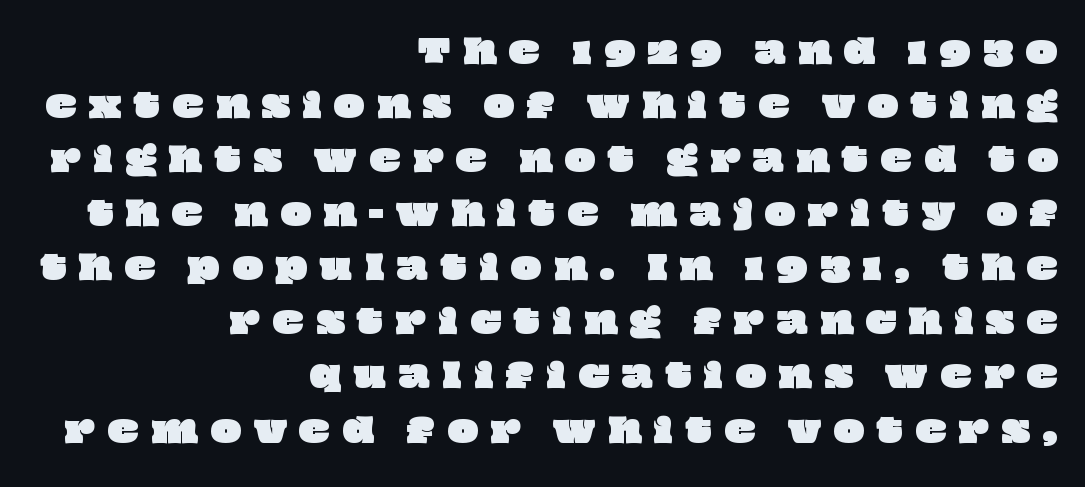
The leading is moderate, giving the passage an even texture. Spacing verdict: proportional, widths tailored to each character. Notice how the passage keeps a crisp vertical edge on the right only. Anything drawn beneath the words? Only blank space. Caption: expanded tracking, letters set apart.
